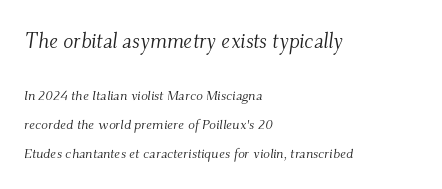
{"italic": "yes", "lean": "right", "slant_degrees": 9, "bold": "no", "underline": "no", "align": "left", "line_spacing": "loose", "line_spacing_ratio": 2.06, "letter_spacing": "normal", "letter_spacing_em": 0.0, "larger_block": "first", "size_ratio": 1.5, "glyph_px": 21}
